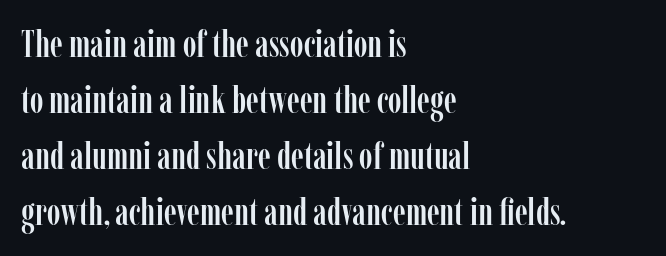
This rendering uses left alignment, leaving the right contour irregular. Summary of vertical rhythm: regular, with standard interline spacing. Compared with typical body copy, the letter spacing here is the same. Words float on clear page, feet unadorned. This is the regular roman posture of the typeface.
